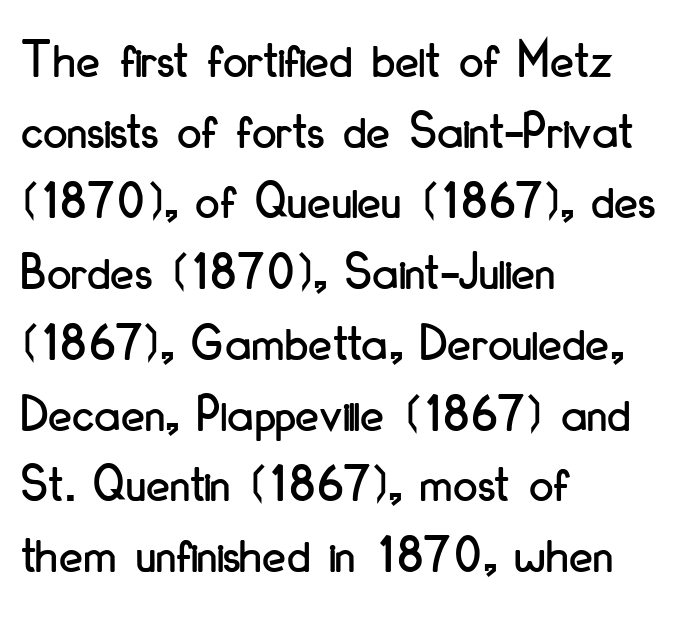
{"serif": "no", "italic": "no", "width": "condensed", "stroke_contrast": "low", "x_height": "small", "monospaced": "no", "underline": "no", "align": "left", "line_spacing": "normal", "line_spacing_ratio": 1.31, "letter_spacing": "normal", "letter_spacing_em": 0.0, "glyph_px": 54}
